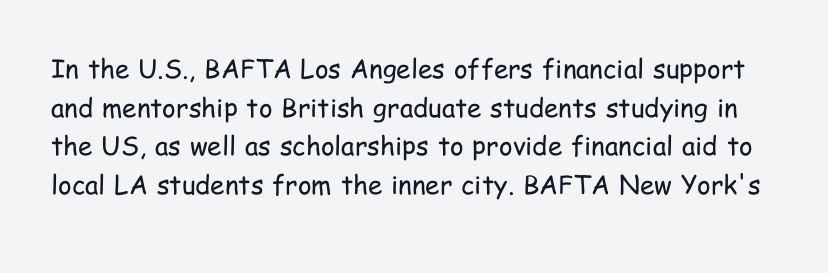
{"italic": "no", "bold": "no", "underline": "no", "line_spacing": "normal", "line_spacing_ratio": 1.49, "letter_spacing": "normal", "letter_spacing_em": 0.0, "glyph_px": 26}
